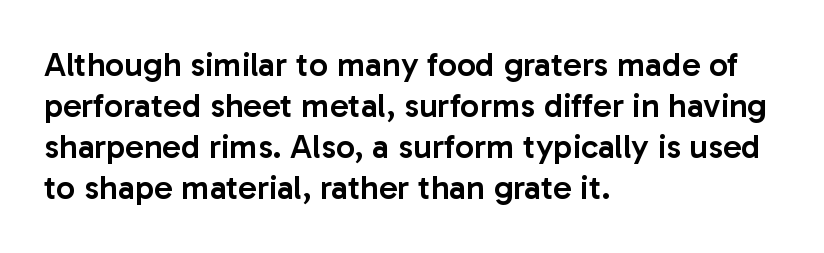
{"serif": "no", "italic": "no", "bold": "semi", "weight": "semibold", "width": "normal", "stroke_contrast": "low", "x_height": "medium", "monospaced": "no", "underline": "no", "align": "left", "line_spacing_ratio": 1.21, "letter_spacing": "normal", "letter_spacing_em": 0.0, "glyph_px": 34}
